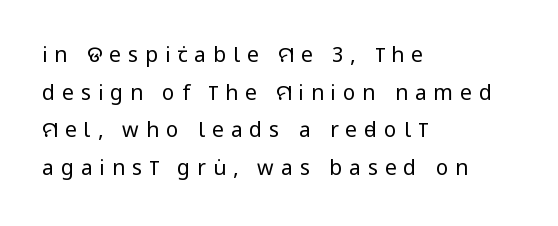
Q: Is the text bold? A: No.
Q: Is the text italic (slanted)? A: No, it is upright.
Q: Is the text underlined? A: No.
Q: How is the paragraph aligned? A: Left-aligned.
Q: Is the spacing between letters normal or unusually wide? A: Unusually wide.
